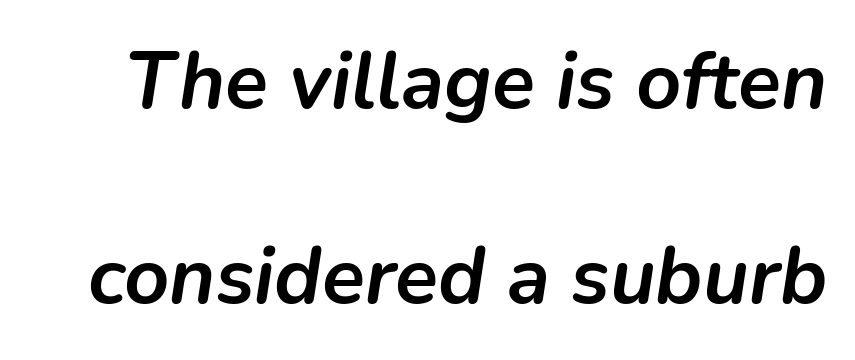
The image shows 79 px semibold type, italic (leaning right); set loose line spacing (2.47x), normal letter spacing, not underlined; low stroke contrast and a medium x-height.
